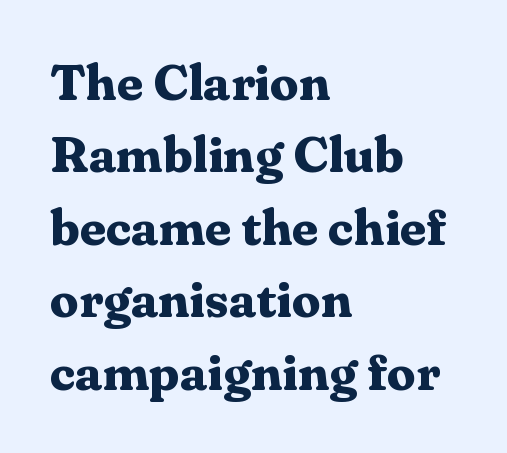
Is there much room between lines? A standard amount, neither cramped nor airy. Unmarked baselines from the first word to the last. In terms of letterspacing, this is plain default setting. I'd call this a serif setting — the letters wear small feet. Where is the straight margin? On the left.
